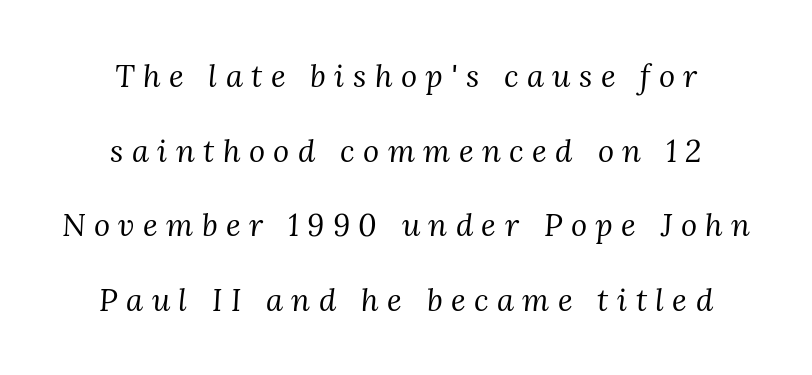
Q: Is the text bold? A: No.
Q: Is the text italic (slanted)? A: Yes, it leans right by about 3 degrees.
Q: Is the typeface a serif or a sans-serif typeface? A: Serif.
Q: Is the text underlined? A: No.
Q: How is the paragraph aligned? A: Centered.
Q: Is the spacing between letters normal or unusually wide? A: Unusually wide.
Q: Is the spacing between lines tight, normal or loose? A: Loose.
Q: Width (condensed, normal, or wide)? A: Normal.
Q: Stroke contrast? A: Medium.
Q: x-height? A: Medium.
Q: Monospaced? A: No.
